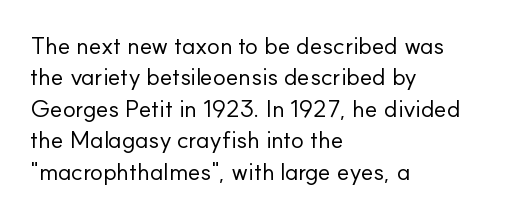
Q: Is the text bold? A: No.
Q: Is the text italic (slanted)? A: No, it is upright.
Q: Is the text underlined? A: No.
Q: How is the paragraph aligned? A: Left-aligned.
Q: Is the spacing between letters normal or unusually wide? A: Normal.
Q: Is the spacing between lines tight, normal or loose? A: Normal.
